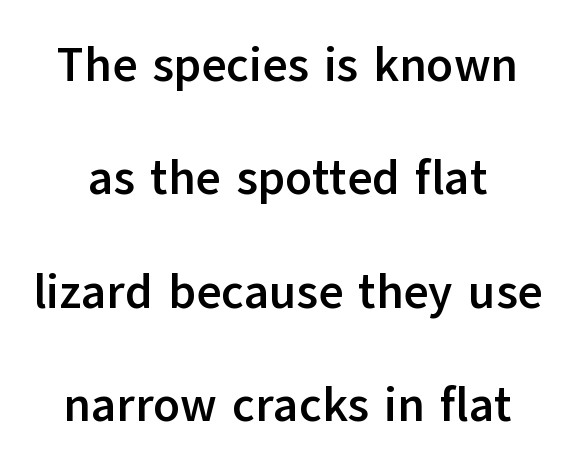
The letters are bold, with thick, heavy strokes. Rendered with straight, roman letterforms. Line spacing here is loose. Glyph-to-glyph distance matches everyday printed text.
